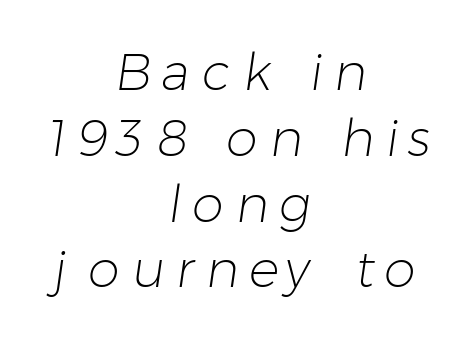
The image shows 51 px light sans-serif type; set centered, normal line spacing (1.29x), unusually wide letter spacing (+0.23 em), not underlined; low stroke contrast and a medium x-height.
